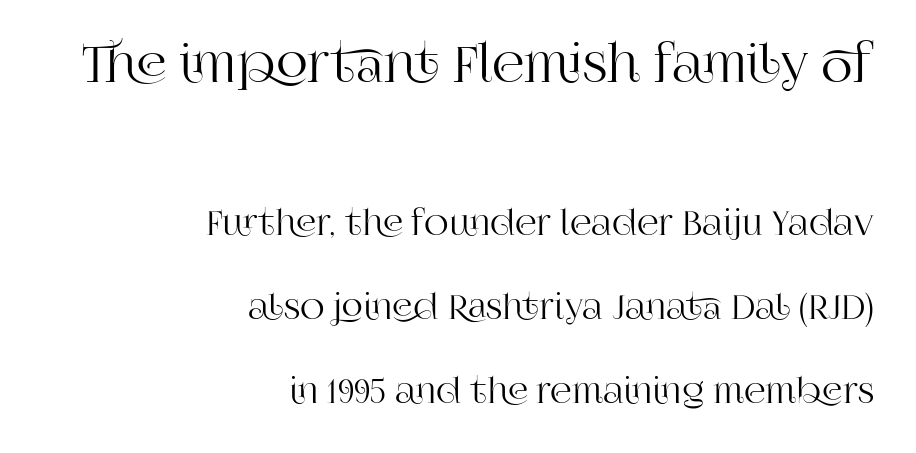
The image shows 51 px serif type, upright; set right-aligned, loose line spacing (2.46x), normal letter spacing, not underlined; the first (top) block is 1.5x larger; high stroke contrast and a large x-height.
